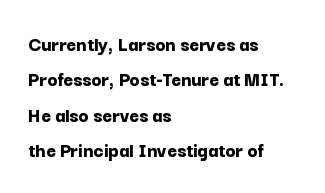
Q: Is the text bold? A: Yes.
Q: Is the text italic (slanted)? A: No, it is upright.
Q: Is the text underlined? A: No.
Q: How is the paragraph aligned? A: Left-aligned.
Q: Is the spacing between letters normal or unusually wide? A: Normal.
Q: Is the spacing between lines tight, normal or loose? A: Normal.
